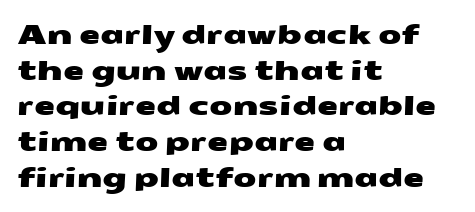
The image shows 27 px text type; set left-aligned, normal line spacing (1.32x), normal letter spacing, not underlined.
